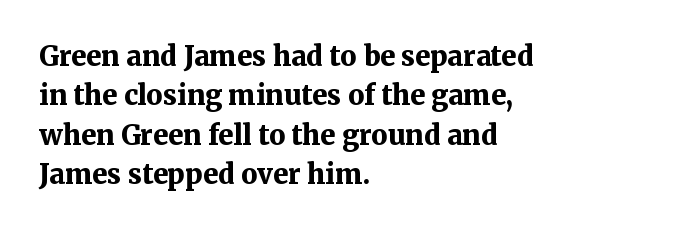
The line texture is even and compact thanks to regular tracking. Notice how the passage keeps a crisp vertical edge on the left only. Rendered with straight, roman letterforms. A bare baseline throughout the passage. One glance says typical: line gaps are just what's usual.
